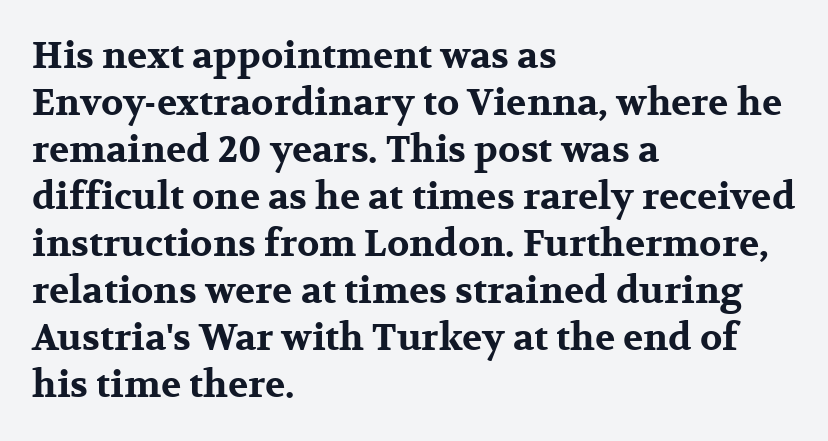
The image shows 37 px bold, wide serif type, upright; set left-aligned, normal line spacing (1.27x), normal letter spacing, not underlined; medium stroke contrast and a medium x-height.
